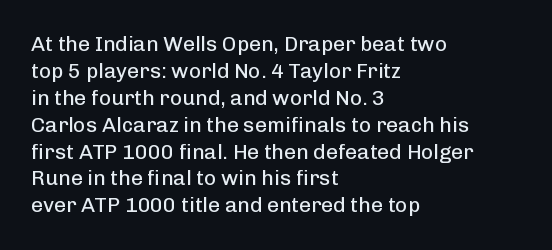
These lines keep a tight, regular rhythm from letter to letter. The rows are spaced the way most documents space them. Nothing heavy about these letters — not bold at all. A roman cut, with each character standing at attention. Check under the words: just untouched page. All the whitespace from short lines collects on the right.
